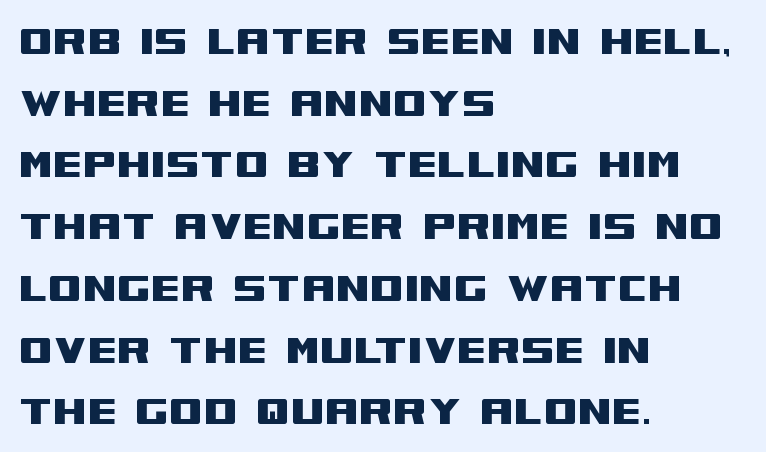
The image shows 49 px wide sans-serif type, upright; set left-aligned, normal line spacing (1.26x), normal letter spacing, not underlined; medium stroke contrast and a large x-height.
